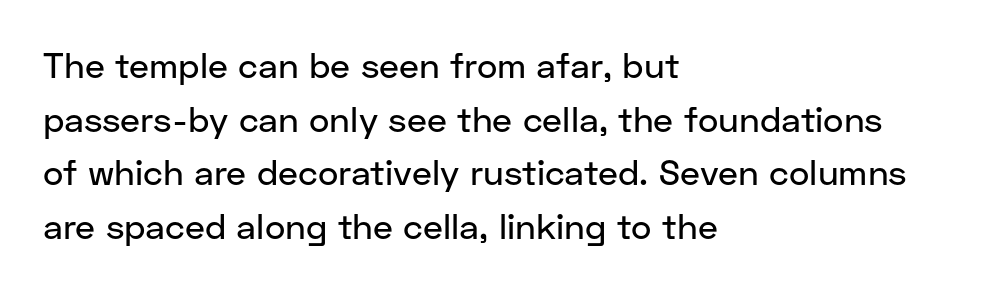
Q: Is the text italic (slanted)? A: No, it is upright.
Q: Is the typeface a serif or a sans-serif typeface? A: Sans-serif.
Q: Is the text underlined? A: No.
Q: How is the paragraph aligned? A: Left-aligned.
Q: Is the spacing between letters normal or unusually wide? A: Normal.
Q: Is the spacing between lines tight, normal or loose? A: Normal.
Q: Width (condensed, normal, or wide)? A: Normal.
Q: Stroke contrast? A: Low.
Q: x-height? A: Medium.
Q: Monospaced? A: No.
